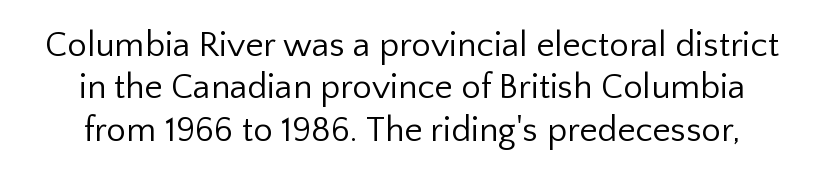
{"serif": "no", "italic": "no", "bold": "no", "weight": "regular", "width": "normal", "stroke_contrast": "low", "x_height": "medium", "monospaced": "no", "underline": "no", "line_spacing_ratio": 1.21, "letter_spacing": "normal", "letter_spacing_em": 0.0, "glyph_px": 35}
